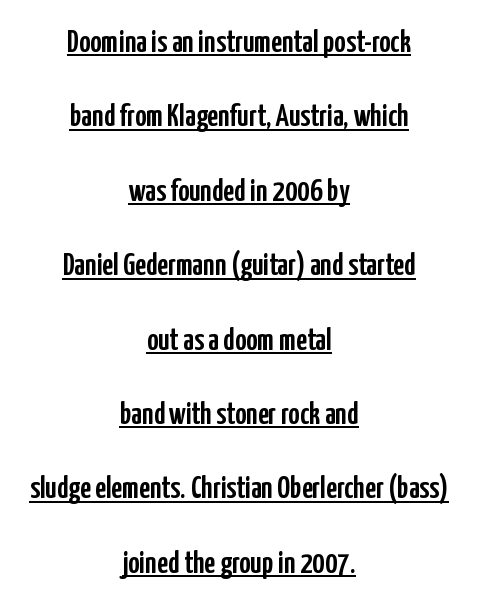
The image shows 31 px condensed sans-serif type, upright; set centered, loose line spacing (2.4x), normal letter spacing, underlined; low stroke contrast and a medium x-height.
